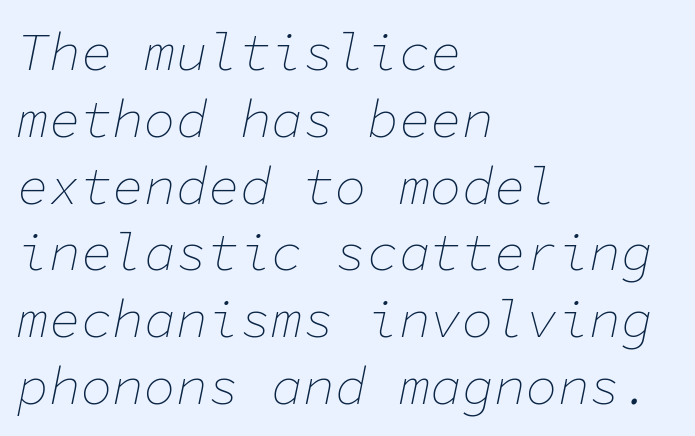
{"italic": "yes", "lean": "right", "slant_degrees": 11, "bold": "no", "weight": "thin", "width": "normal", "stroke_contrast": "low", "x_height": "medium", "monospaced": "yes", "underline": "no", "align": "left", "line_spacing": "normal", "line_spacing_ratio": 1.26, "letter_spacing": "normal", "letter_spacing_em": 0.0, "glyph_px": 53}
